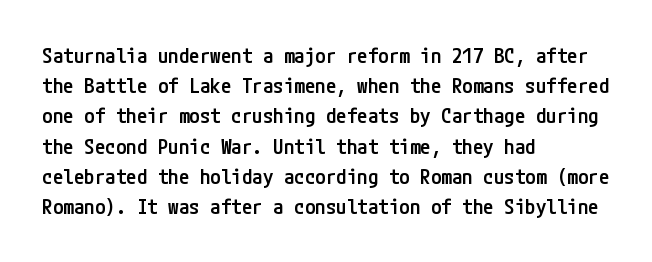
Vertical spacing — default. These lines stack with their left ends in a neat column. A typesetter would mark this as roman, not italic. Only glyphs here, with clear space below each row. What stands out about the letter spacing? Nothing — it is the standard amount.
